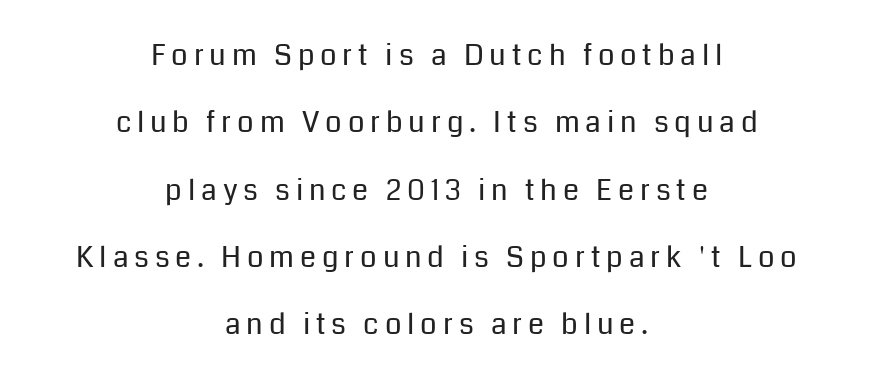
{"serif": "no", "italic": "no", "bold": "no", "weight": "regular", "width": "normal", "stroke_contrast": "low", "x_height": "medium", "monospaced": "no", "underline": "no", "align": "center", "line_spacing": "loose", "line_spacing_ratio": 2.32, "letter_spacing": "wide", "letter_spacing_em": 0.2, "glyph_px": 29}
